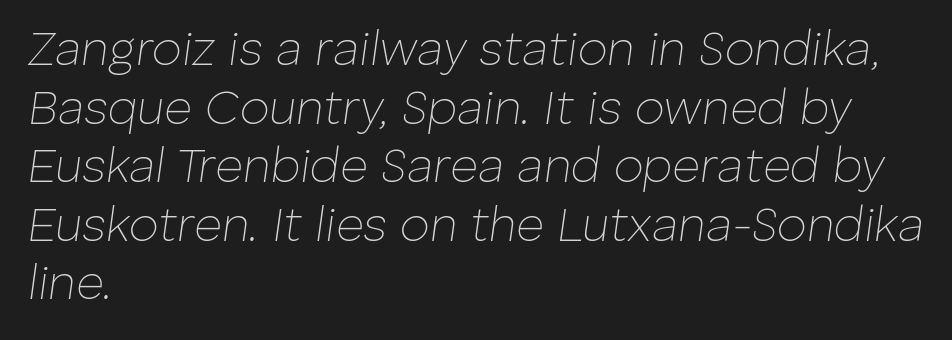
The image shows 48 px thin type, italic (leaning right); set left-aligned, line spacing 1.22x, normal letter spacing, not underlined; low stroke contrast and a medium x-height.
